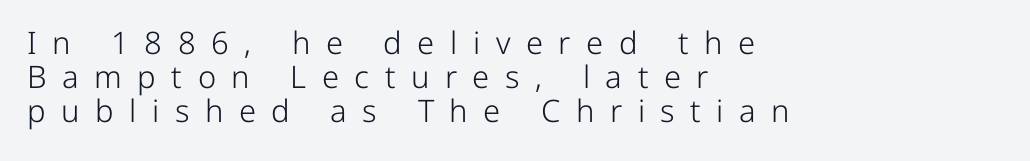
Q: Is the text bold? A: No.
Q: Is the text italic (slanted)? A: No, it is upright.
Q: Is the typeface a serif or a sans-serif typeface? A: Sans-serif.
Q: Is the text underlined? A: No.
Q: How is the paragraph aligned? A: Left-aligned.
Q: Is the spacing between letters normal or unusually wide? A: Unusually wide.
Q: Is the spacing between lines tight, normal or loose? A: Tight.
Q: Width (condensed, normal, or wide)? A: Normal.
Q: Stroke contrast? A: Low.
Q: x-height? A: Medium.
Q: Monospaced? A: No.
